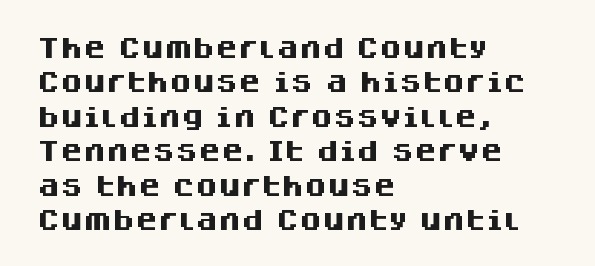
{"italic": "no", "bold": "yes", "underline": "no", "align": "left", "line_spacing": "normal", "line_spacing_ratio": 1.5, "letter_spacing": "normal", "letter_spacing_em": 0.0, "glyph_px": 23}
